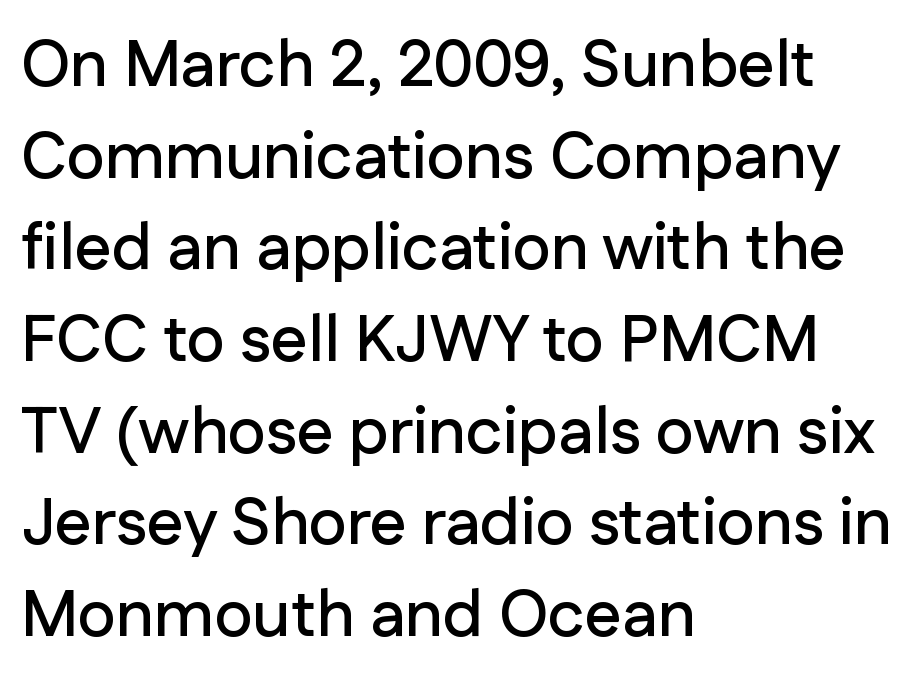
{"serif": "no", "italic": "no", "width": "normal", "stroke_contrast": "low", "x_height": "medium", "monospaced": "no", "underline": "no", "align": "left", "line_spacing": "normal", "line_spacing_ratio": 1.41, "letter_spacing": "normal", "letter_spacing_em": 0.0, "glyph_px": 65}
